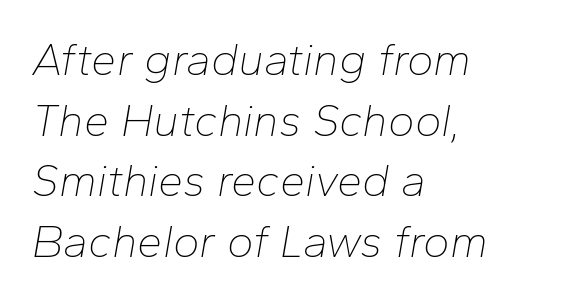
Q: Is the text bold? A: No.
Q: Is the text italic (slanted)? A: Yes, it leans right by about 10 degrees.
Q: Is the text underlined? A: No.
Q: How is the paragraph aligned? A: Left-aligned.
Q: Is the spacing between letters normal or unusually wide? A: Normal.
Q: Is the spacing between lines tight, normal or loose? A: Normal.
Q: Width (condensed, normal, or wide)? A: Normal.
Q: Stroke contrast? A: Low.
Q: x-height? A: Medium.
Q: Monospaced? A: No.
